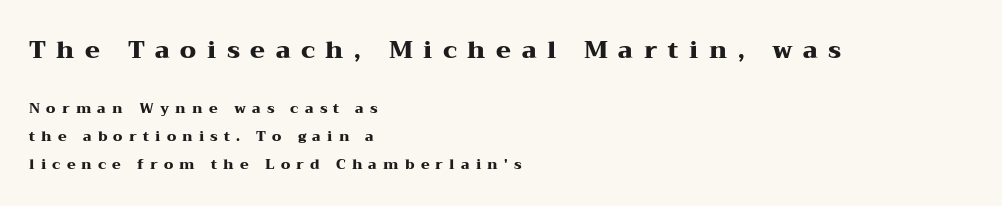
The image shows 24 px bold type, upright; set left-aligned, loose line spacing (1.99x), unusually wide letter spacing (+0.44 em), not underlined; the first (top) block is 1.71x larger.
